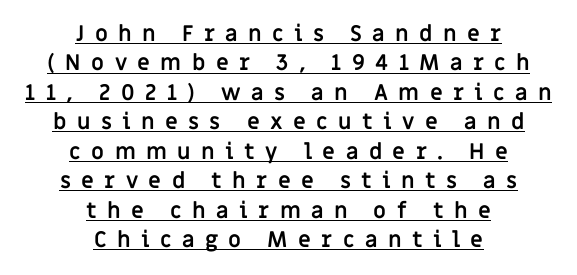
Q: Is the text bold? A: Yes.
Q: Is the text italic (slanted)? A: No, it is upright.
Q: Is the text underlined? A: Yes.
Q: How is the paragraph aligned? A: Centered.
Q: Is the spacing between letters normal or unusually wide? A: Unusually wide.
Q: Is the spacing between lines tight, normal or loose? A: Normal.
